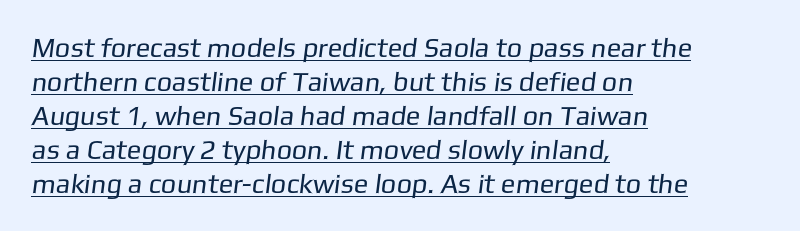
Q: Is the text bold? A: No.
Q: Is the text underlined? A: Yes.
Q: How is the paragraph aligned? A: Left-aligned.
Q: Is the spacing between letters normal or unusually wide? A: Normal.
Q: Is the spacing between lines tight, normal or loose? A: Normal.
